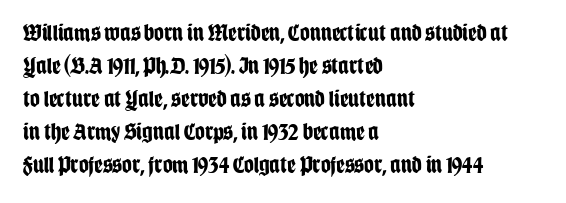
The image shows 24 px bold type, upright; set left-aligned, normal line spacing (1.38x), normal letter spacing, not underlined.
